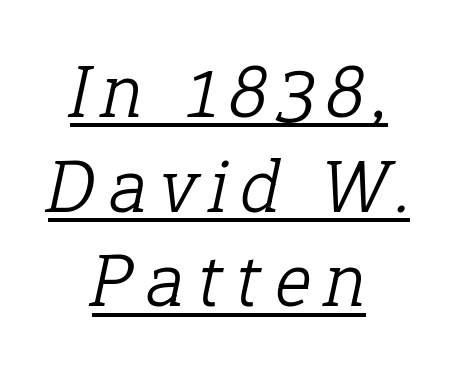
The image shows 77 px light serif type, italic (leaning right); set centered, line spacing 1.23x, underlined; low stroke contrast and a medium x-height.
